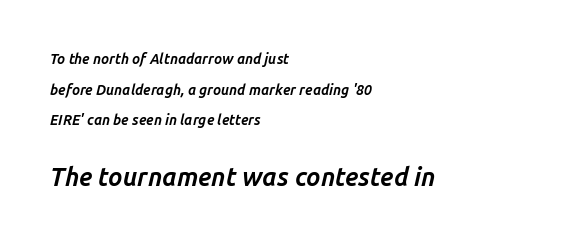
Q: Is the text bold? A: Yes.
Q: Is the text italic (slanted)? A: Yes, it leans right by about 14 degrees.
Q: Is the text underlined? A: No.
Q: How is the paragraph aligned? A: Left-aligned.
Q: Is the spacing between letters normal or unusually wide? A: Normal.
Q: Is the spacing between lines tight, normal or loose? A: Loose.
Q: Which block of text is set in a larger size, the first (top) or the second (bottom)? A: The second (bottom) one.
